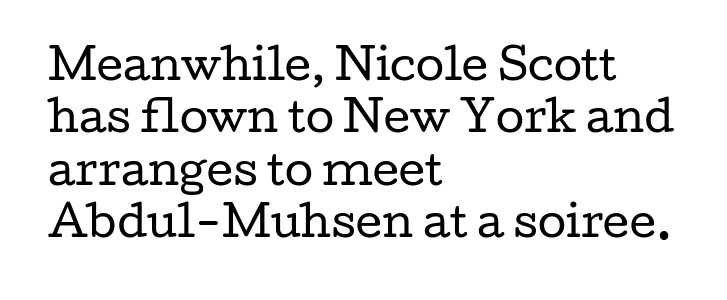
{"serif": "yes", "italic": "no", "bold": "no", "weight": "regular", "width": "wide", "stroke_contrast": "low", "x_height": "medium", "monospaced": "no", "underline": "no", "align": "left", "line_spacing": "normal", "line_spacing_ratio": 1.28, "letter_spacing": "normal", "letter_spacing_em": 0.0, "glyph_px": 41}
